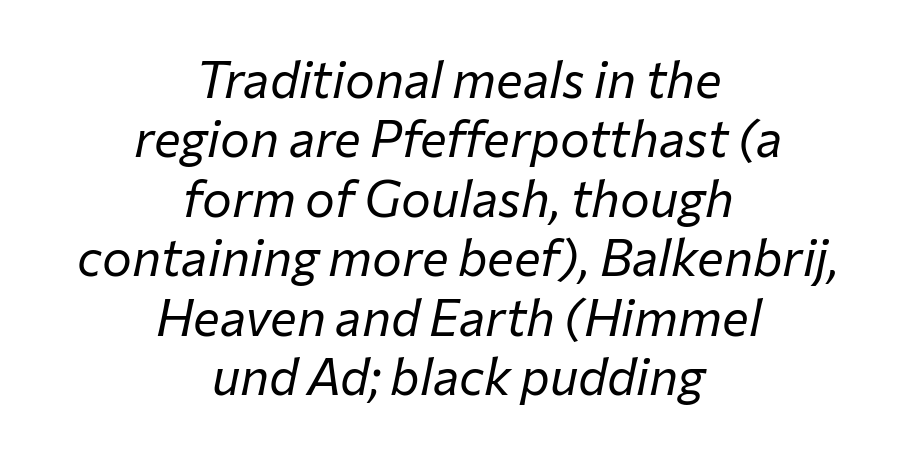
The image shows 50 px regular-weight type, italic (leaning right); set centered, line spacing 1.19x, normal letter spacing, not underlined; low stroke contrast and a medium x-height.
